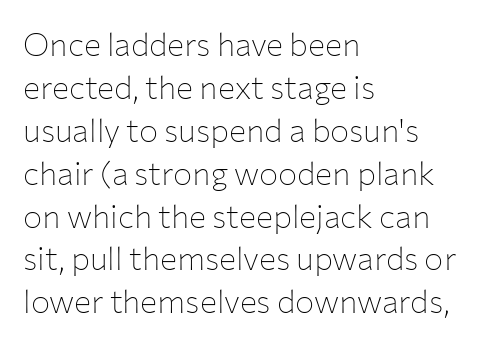
The image shows 32 px thin sans-serif type, upright; set left-aligned, normal line spacing (1.34x), normal letter spacing, not underlined; low stroke contrast and a medium x-height.
